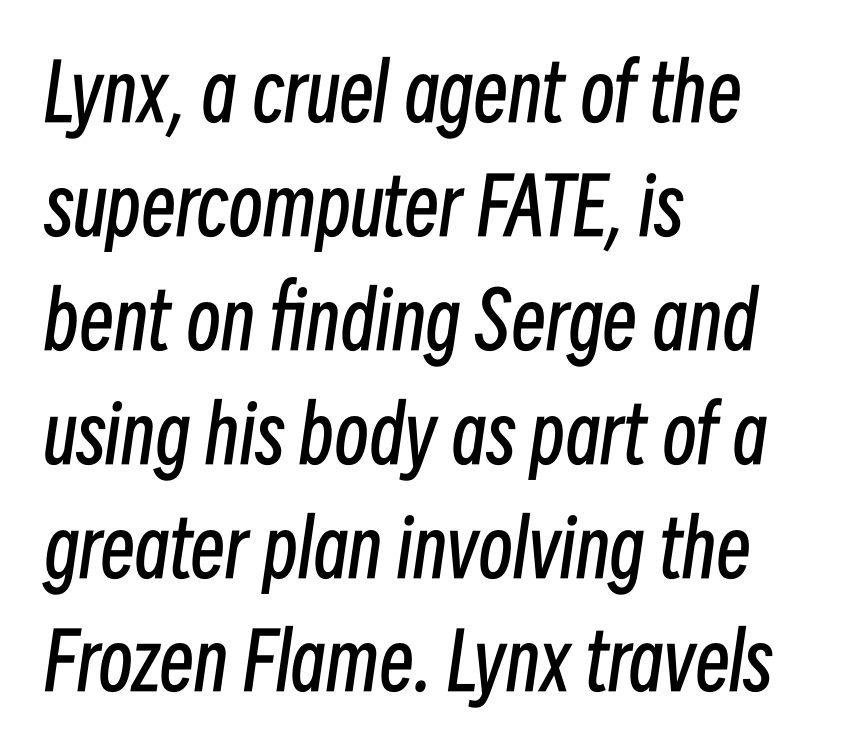
The image shows 78 px regular-weight, condensed type, italic (leaning right); set left-aligned, normal line spacing (1.46x), normal letter spacing, not underlined; low stroke contrast and a medium x-height.
